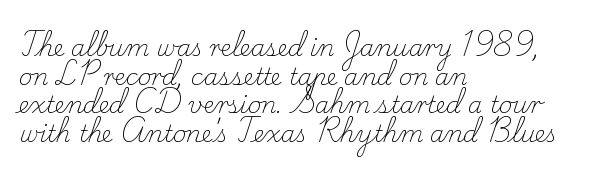
Beneath every word, the page is bare. On a weight scale, this lands at 450 or below. Look at the tracking — it's just the regular setting, nothing added. The typesetter chose a ragged-right arrangement here.
